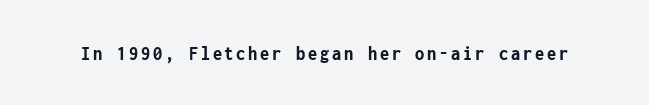
The image shows 21 px bold type, upright; set not underlined.
